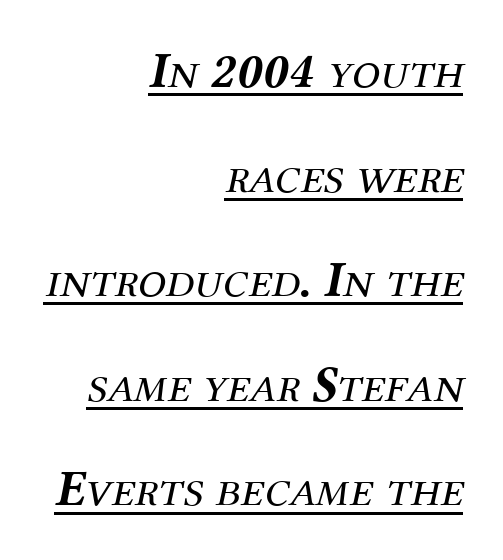
Q: Is the text bold? A: No.
Q: Is the text italic (slanted)? A: Yes, it leans right by about 12 degrees.
Q: Is the typeface a serif or a sans-serif typeface? A: Serif.
Q: Is the text underlined? A: Yes.
Q: How is the paragraph aligned? A: Right-aligned.
Q: Is the spacing between letters normal or unusually wide? A: Normal.
Q: Is the spacing between lines tight, normal or loose? A: Loose.
Q: Width (condensed, normal, or wide)? A: Normal.
Q: Stroke contrast? A: Medium.
Q: x-height? A: Medium.
Q: Monospaced? A: No.
